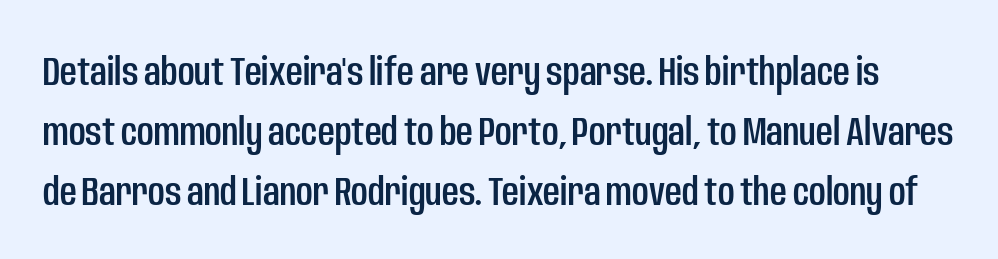
Q: Is the text italic (slanted)? A: No, it is upright.
Q: Is the typeface a serif or a sans-serif typeface? A: Sans-serif.
Q: Is the text underlined? A: No.
Q: Is the spacing between letters normal or unusually wide? A: Normal.
Q: Is the spacing between lines tight, normal or loose? A: Normal.
Q: Width (condensed, normal, or wide)? A: Condensed.
Q: Stroke contrast? A: Low.
Q: x-height? A: Large.
Q: Monospaced? A: No.
